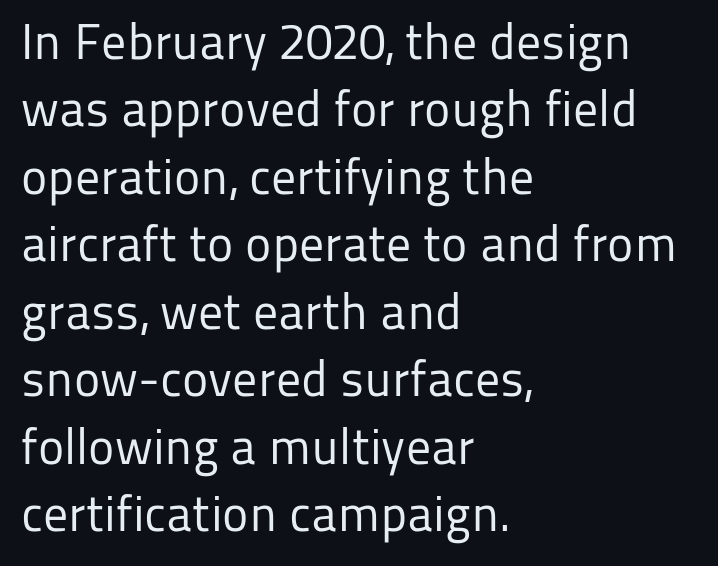
The image shows 50 px regular-weight sans-serif type, upright; set left-aligned, normal line spacing (1.35x), normal letter spacing, not underlined; low stroke contrast and a medium x-height.
